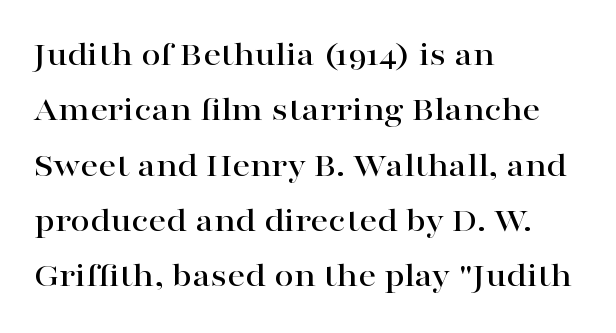
The image shows 35 px wide serif type, upright; set left-aligned, normal line spacing (1.58x), normal letter spacing, not underlined; high stroke contrast and a medium x-height.
